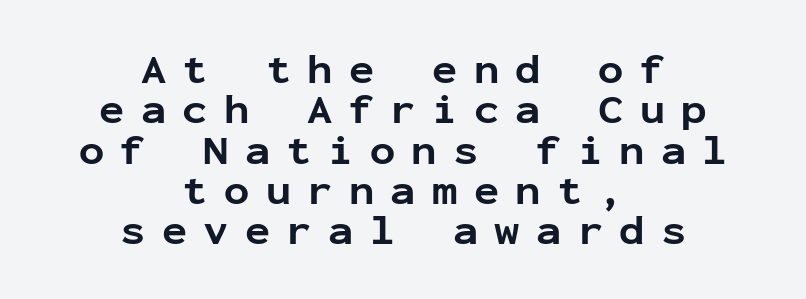
How are the letters spaced? Widely, with obvious added tracking. Looks like terminal output: every glyph gets an equal slot. Compared with an ordinary text face, these strokes are far heavier — a full bold. Cramped leading.
